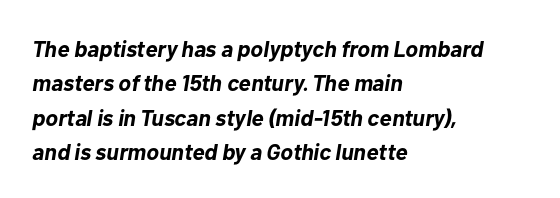
The letters are bold, with thick, heavy strokes. The whole block is typeset with a tilt. Tracking here is standard; glyphs follow each other at the usual distance. The specimen omits any rule beneath the text block's lines. Students, observe: this is what conventionally led text looks like. Compared with a centered layout, this one pins lines to the left instead.
